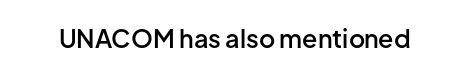
The letters stand upright; this is a roman face. Words appear dense and cohesive because spacing is normal. What weight is shown? A semibold, between regular and bold. The passage shown is not underscored anywhere.
